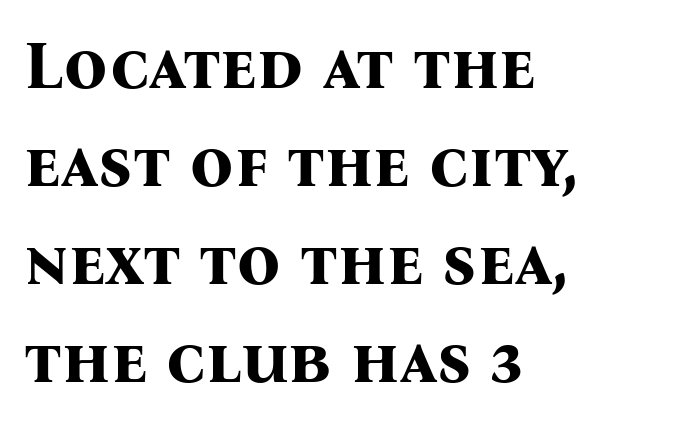
Q: Is the text bold? A: Yes.
Q: Is the text italic (slanted)? A: No, it is upright.
Q: Is the typeface a serif or a sans-serif typeface? A: Serif.
Q: Is the text underlined? A: No.
Q: How is the paragraph aligned? A: Left-aligned.
Q: Is the spacing between letters normal or unusually wide? A: Normal.
Q: Is the spacing between lines tight, normal or loose? A: Normal.
Q: Width (condensed, normal, or wide)? A: Normal.
Q: Stroke contrast? A: Medium.
Q: x-height? A: Medium.
Q: Monospaced? A: No.
